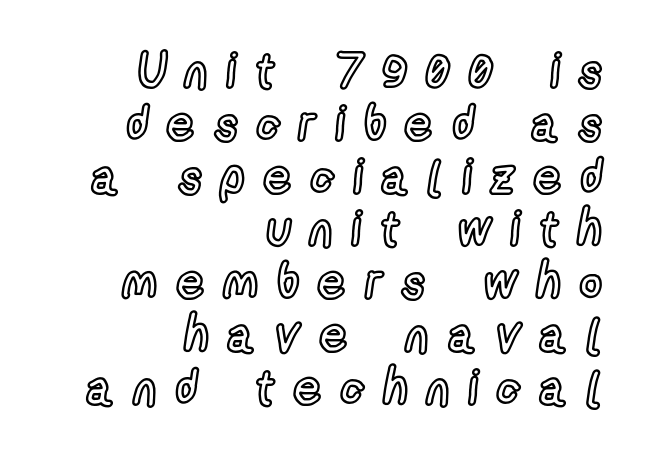
In CSS terms this would be text-align: right. Words float on clear page, feet unadorned. Character widths vary here, with narrow letters taking less room than wide ones.
